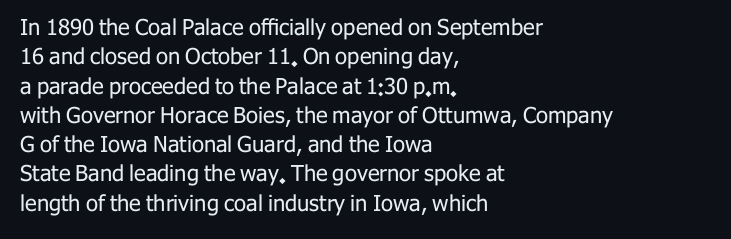
{"italic": "no", "bold": "no", "underline": "no", "align": "left", "line_spacing": "normal", "line_spacing_ratio": 1.33, "letter_spacing": "normal", "letter_spacing_em": 0.0, "glyph_px": 22}
